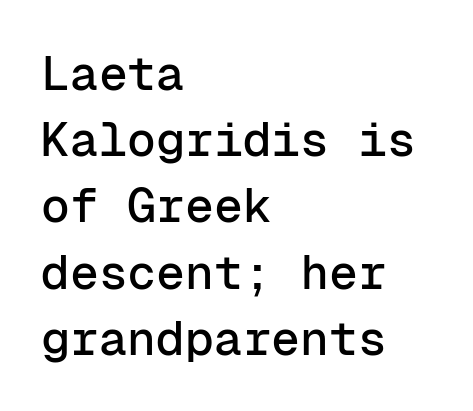
The image shows 48 px sans-serif type, upright, monospaced; set left-aligned, normal line spacing (1.38x), normal letter spacing, not underlined; low stroke contrast and a medium x-height.
